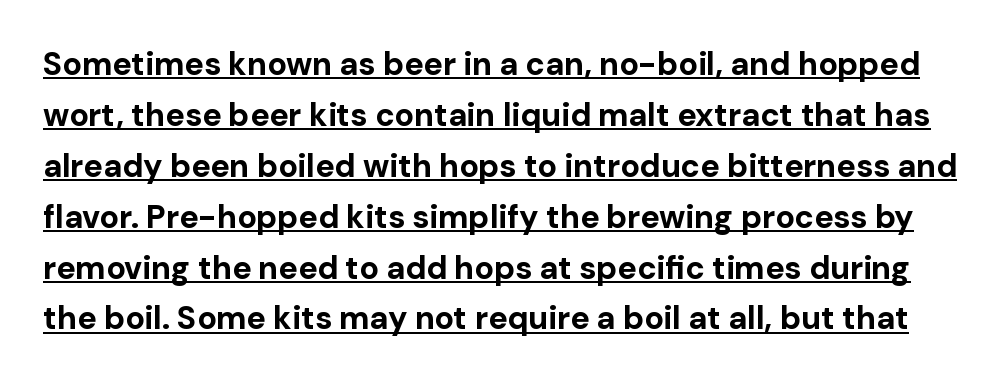
Q: Is the text bold? A: Yes.
Q: Is the text italic (slanted)? A: No, it is upright.
Q: Is the typeface a serif or a sans-serif typeface? A: Sans-serif.
Q: Is the text underlined? A: Yes.
Q: Is the spacing between letters normal or unusually wide? A: Normal.
Q: Is the spacing between lines tight, normal or loose? A: Normal.
Q: Width (condensed, normal, or wide)? A: Normal.
Q: Stroke contrast? A: Low.
Q: x-height? A: Medium.
Q: Monospaced? A: No.
